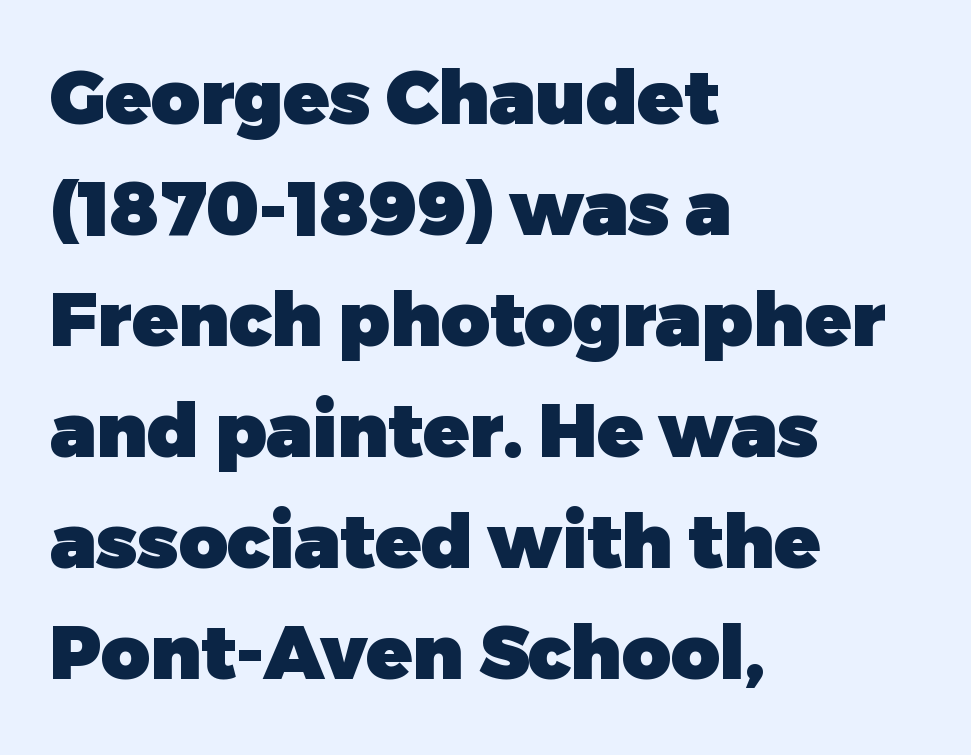
The compositor pushed each line to the left boundary. Between one letter and the next there's only the usual sliver of space. The specimen omits any rule beneath the text block's lines. Typographic density is high because the face is bold. In terms of posture, this sample is upright.
